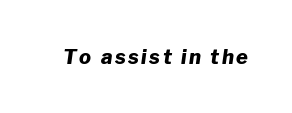
{"italic": "yes", "lean": "right", "slant_degrees": 8, "bold": "yes", "underline": "no", "glyph_px": 20}
